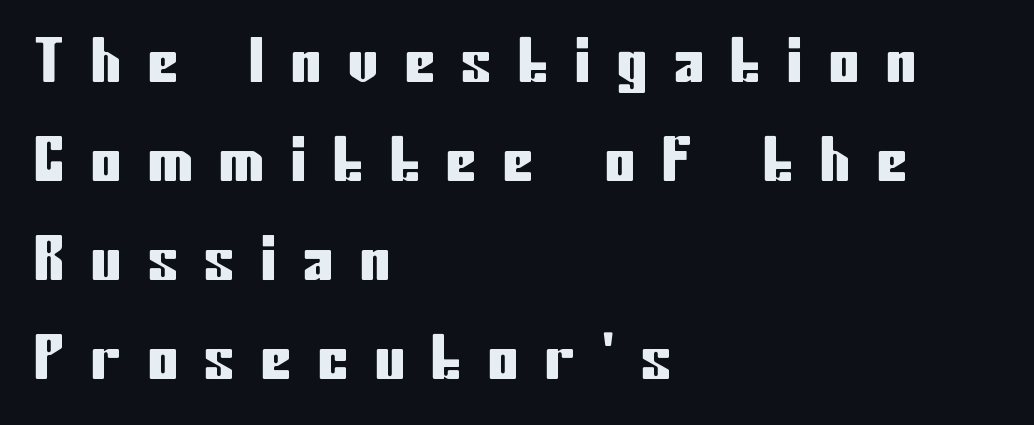
The image shows 60 px condensed sans-serif type, upright; set left-aligned, normal line spacing (1.65x), unusually wide letter spacing (+0.45 em), not underlined; low stroke contrast and a medium x-height.
